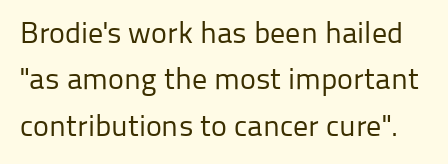
No italicization has been applied; the sample stays upright. The strokes carry an ordinary text weight at most. Spacing verdict: proportional, widths tailored to each character. Baseline-to-baseline distance is the conventional proportion of letter height. The tracking reads as untouched default to a designer's eye. Classification — sans serif.
